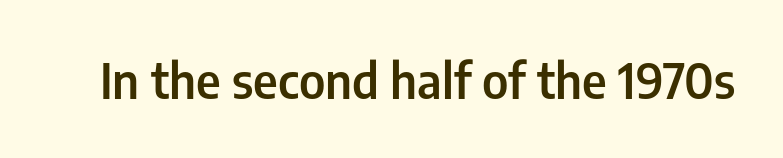
{"serif": "no", "italic": "no", "bold": "semi", "weight": "semibold", "width": "condensed", "stroke_contrast": "low", "x_height": "medium", "monospaced": "no", "underline": "no", "letter_spacing": "normal", "letter_spacing_em": 0.0, "glyph_px": 49}
